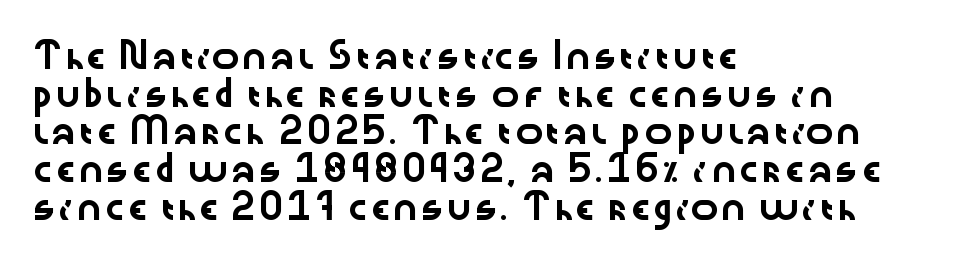
Students, observe: this is what conventionally led text looks like. When letters stand straight like this, we call the style roman or upright. Horizontally, the lines are justified to the leading edge only. The type is set solid horizontally, with unmodified tracking. The baseline area is clear.
